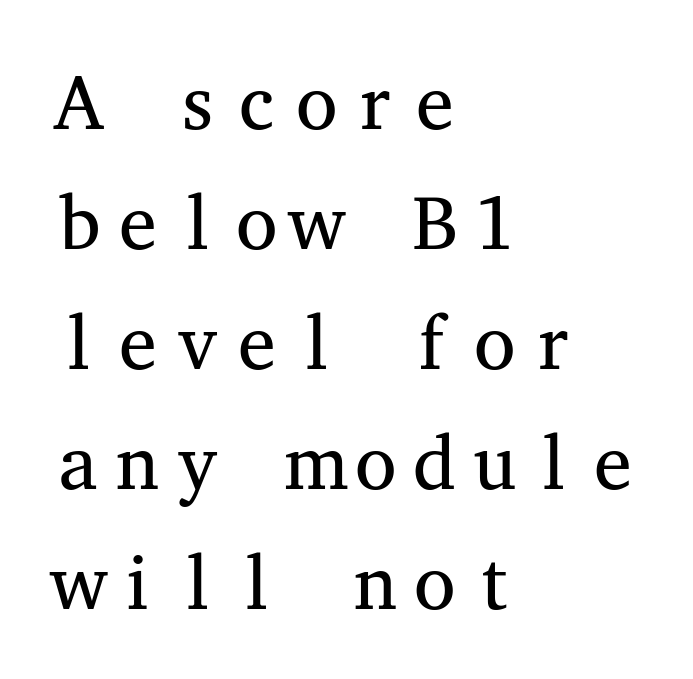
Vertical strokes here are truly vertical. Note the uniform advance width — an 'i' takes as much space as an 'm'. A light-to-regular cut is what we see here. Font category for this specimen: serif. Horizontal bands of white between lines are of average thickness. Does extra space separate the letters? No, they use regular spacing.
